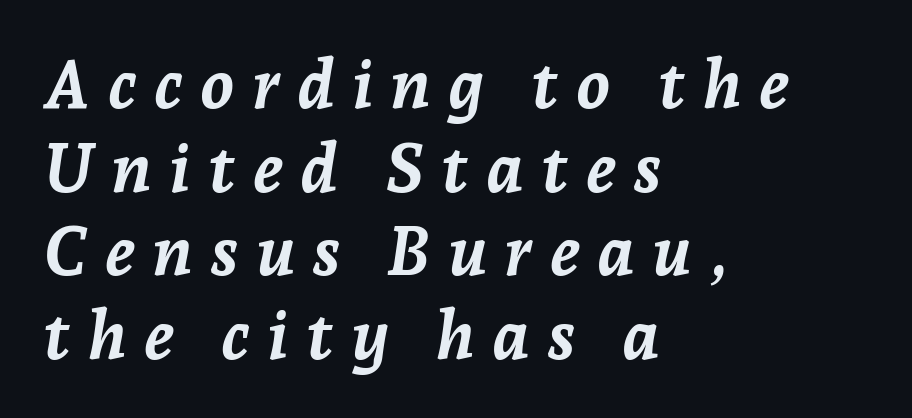
Q: Is the text bold? A: Yes.
Q: Is the text italic (slanted)? A: Yes, it leans right by about 7 degrees.
Q: Is the text underlined? A: No.
Q: How is the paragraph aligned? A: Left-aligned.
Q: Is the spacing between letters normal or unusually wide? A: Unusually wide.
Q: Width (condensed, normal, or wide)? A: Normal.
Q: Stroke contrast? A: Low.
Q: x-height? A: Medium.
Q: Monospaced? A: No.
